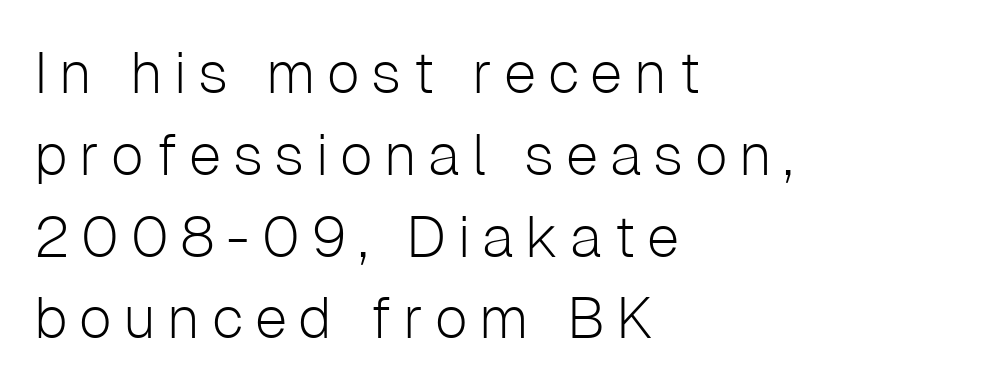
Q: Is the text bold? A: No.
Q: Is the text italic (slanted)? A: No, it is upright.
Q: Is the typeface a serif or a sans-serif typeface? A: Sans-serif.
Q: Is the text underlined? A: No.
Q: How is the paragraph aligned? A: Left-aligned.
Q: Is the spacing between letters normal or unusually wide? A: Unusually wide.
Q: Is the spacing between lines tight, normal or loose? A: Normal.
Q: Width (condensed, normal, or wide)? A: Normal.
Q: Stroke contrast? A: Low.
Q: x-height? A: Medium.
Q: Monospaced? A: No.
